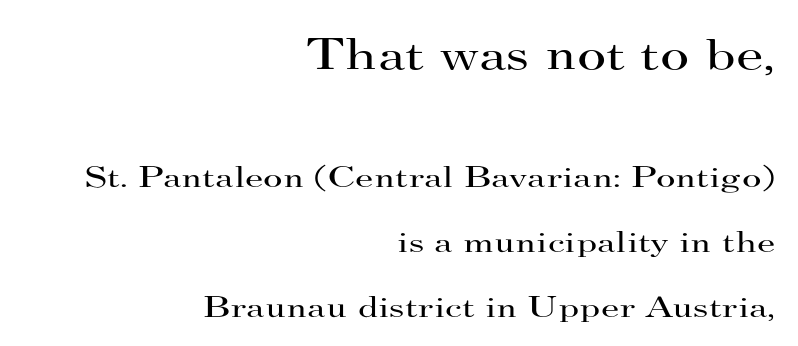
A typesetter would call this proportional, since set widths differ per character. Reading down the block, your eye finds every line finishing at a fixed right position. You can tell it's not italic because the verticals are truly vertical. Beneath every word, the page is bare. The horizontal fit of the characters is conventional and even. Interline gaps are noticeably wide in this sample.
